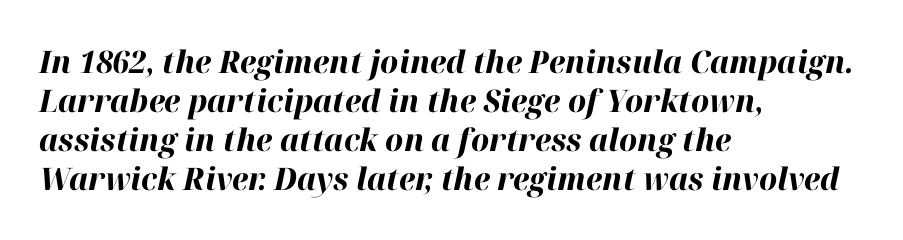
Heavy, bold letterforms. Beneath every word, the page is bare. Proportional: the letters do not fall into vertical columns. Tracking here is standard; glyphs follow each other at the usual distance. Horizontal alignment here is leftward, the default for most running prose.
